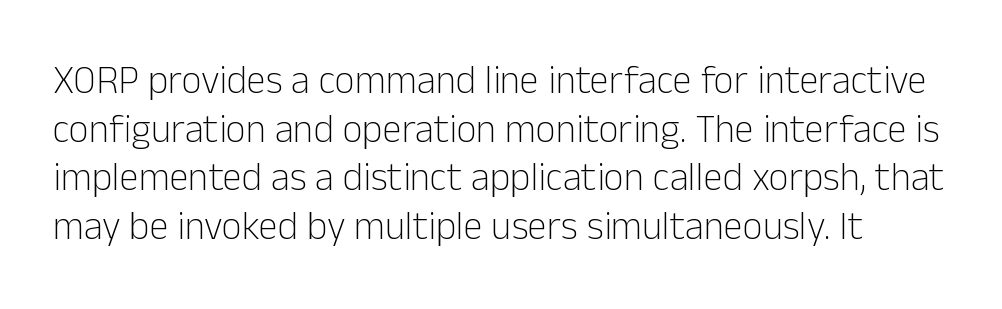
Q: Is the text bold? A: No.
Q: Is the text italic (slanted)? A: No, it is upright.
Q: Is the typeface a serif or a sans-serif typeface? A: Sans-serif.
Q: Is the text underlined? A: No.
Q: Is the spacing between letters normal or unusually wide? A: Normal.
Q: Is the spacing between lines tight, normal or loose? A: Normal.
Q: Width (condensed, normal, or wide)? A: Normal.
Q: Stroke contrast? A: Low.
Q: x-height? A: Medium.
Q: Monospaced? A: No.
